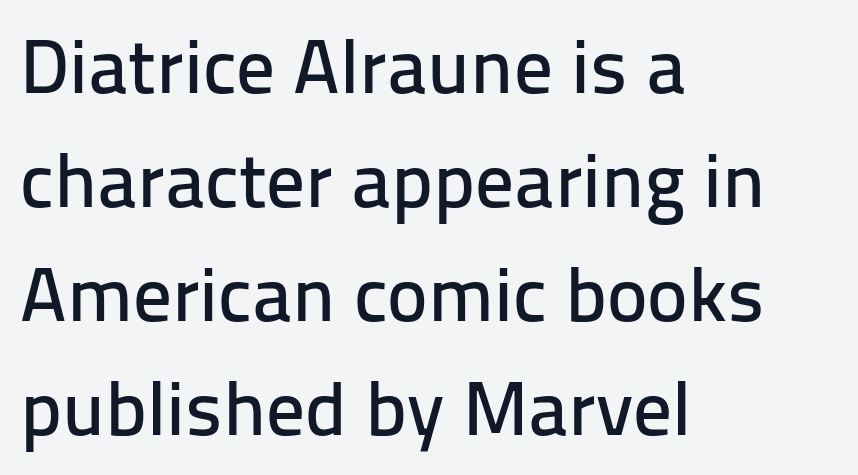
{"serif": "no", "italic": "no", "width": "normal", "stroke_contrast": "low", "x_height": "medium", "monospaced": "no", "underline": "no", "align": "left", "line_spacing": "normal", "line_spacing_ratio": 1.48, "letter_spacing": "normal", "letter_spacing_em": 0.0, "glyph_px": 77}
